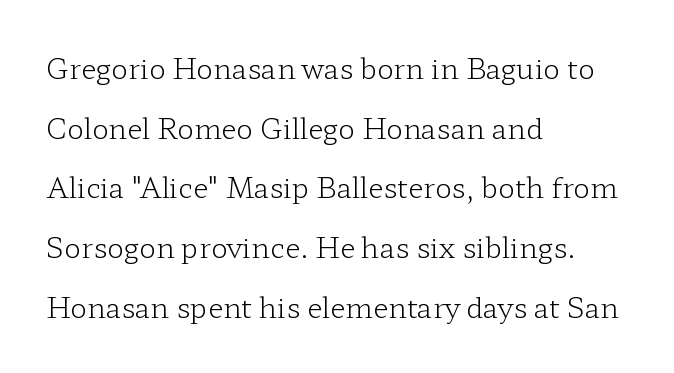
The image shows 28 px light, wide serif type, upright; set left-aligned, loose line spacing (2.13x), normal letter spacing, not underlined; low stroke contrast and a medium x-height.
